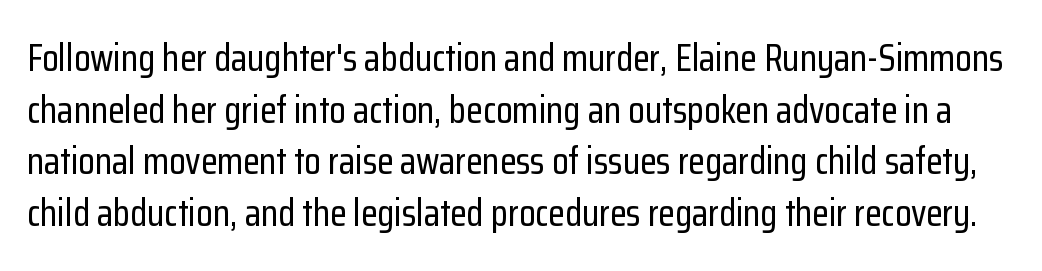
{"serif": "no", "italic": "no", "width": "condensed", "stroke_contrast": "low", "x_height": "medium", "monospaced": "no", "underline": "no", "line_spacing": "normal", "line_spacing_ratio": 1.36, "letter_spacing": "normal", "letter_spacing_em": 0.0, "glyph_px": 38}
